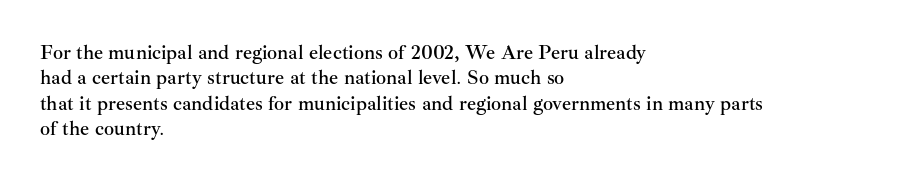
Q: Is the text italic (slanted)? A: No, it is upright.
Q: Is the text underlined? A: No.
Q: How is the paragraph aligned? A: Left-aligned.
Q: Is the spacing between letters normal or unusually wide? A: Normal.
Q: Is the spacing between lines tight, normal or loose? A: Normal.
